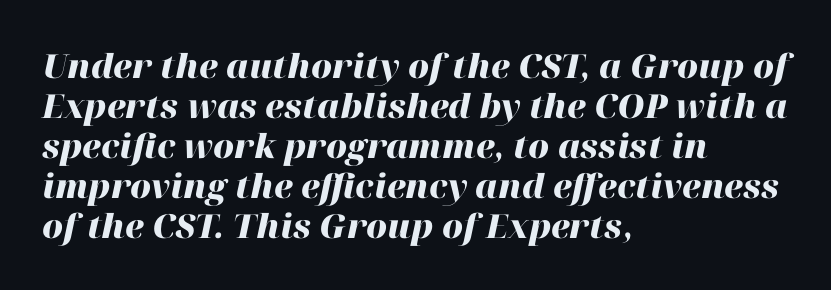
Q: Is the text bold? A: Yes.
Q: Is the text italic (slanted)? A: Yes, it leans right by about 12 degrees.
Q: Is the text underlined? A: No.
Q: How is the paragraph aligned? A: Left-aligned.
Q: Is the spacing between letters normal or unusually wide? A: Normal.
Q: Width (condensed, normal, or wide)? A: Normal.
Q: Stroke contrast? A: High.
Q: x-height? A: Medium.
Q: Monospaced? A: No.
